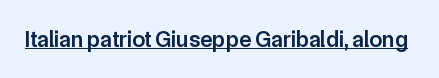
A typesetter would call this zero additional tracking. The rendered words wear a rule along their underside. Every character sits straight up, as roman type does. Typesetter's note: demi weight, one step under bold.
